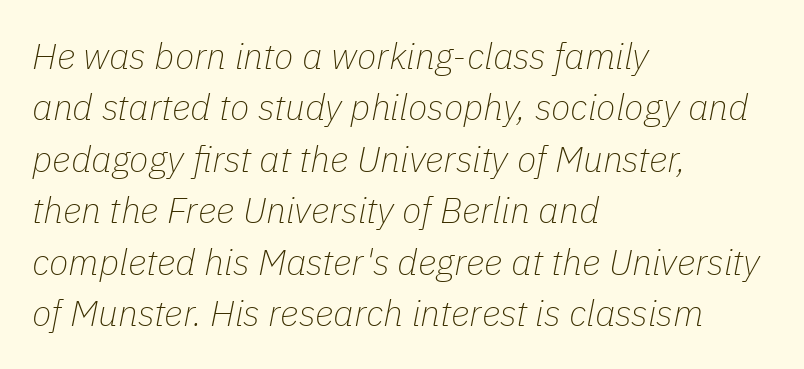
Weight: in the light-to-regular range. The letterforms sit shoulder to shoulder at normal distance. This rendering uses left alignment, leaving the right contour irregular. The leading is moderate, giving the passage an even texture. The passage shown is typed in a proportional face where columns would drift. Every character sits at an angle, as italics do.
